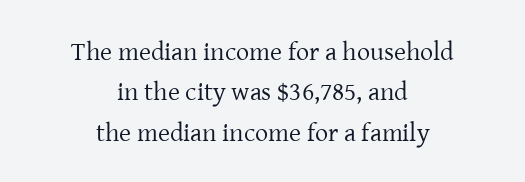
Q: Is the text bold? A: No.
Q: Is the text italic (slanted)? A: No, it is upright.
Q: Is the text underlined? A: No.
Q: How is the paragraph aligned? A: Centered.
Q: Is the spacing between letters normal or unusually wide? A: Normal.
Q: Is the spacing between lines tight, normal or loose? A: Normal.
